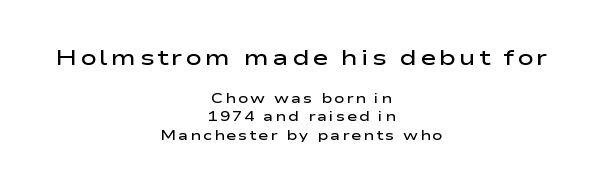
In CSS terms this would be text-align: center. The space directly below the letters is spotless. Leading: standard. Visually, the top section dominates because its glyphs are scaled up.
